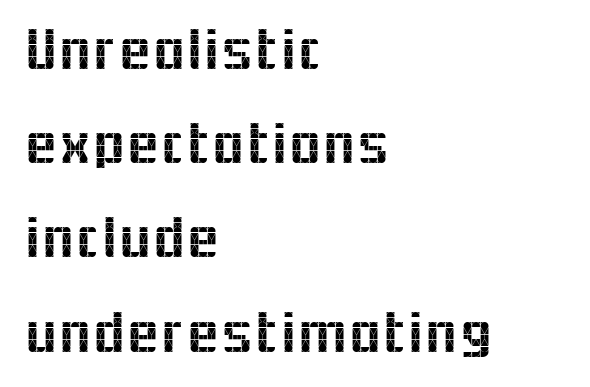
The image shows 60 px sans-serif type, upright; set left-aligned, normal line spacing (1.57x), normal letter spacing, not underlined; a medium x-height.
